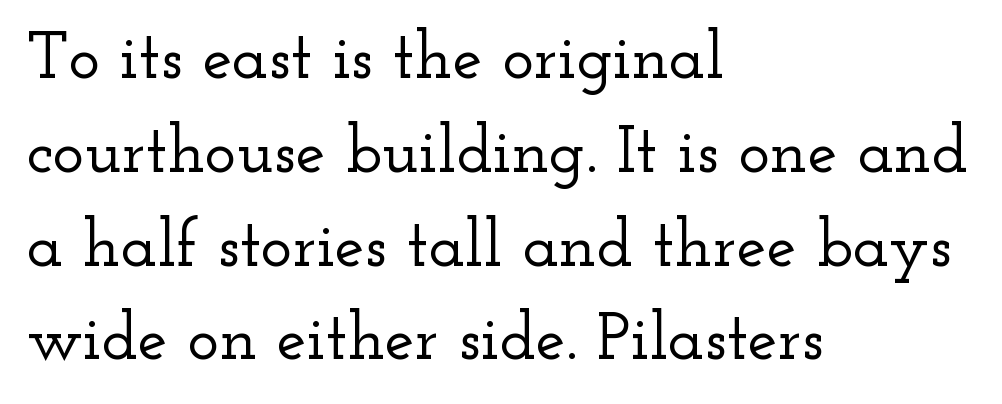
The image shows 67 px wide serif type, upright; set left-aligned, normal line spacing (1.4x), normal letter spacing, not underlined; low stroke contrast and a small x-height.
